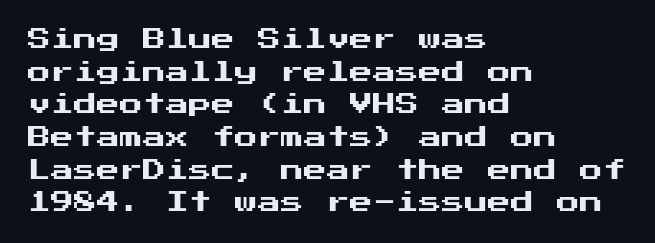
Q: Is the text italic (slanted)? A: No, it is upright.
Q: Is the text underlined? A: No.
Q: How is the paragraph aligned? A: Left-aligned.
Q: Is the spacing between letters normal or unusually wide? A: Normal.
Q: Is the spacing between lines tight, normal or loose? A: Normal.
